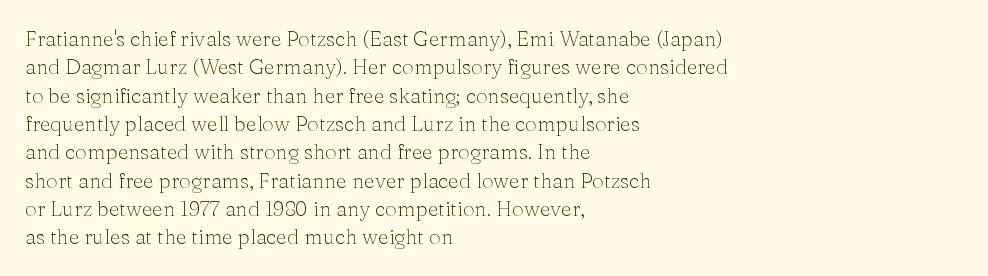
{"italic": "no", "bold": "no", "underline": "no", "align": "left", "line_spacing": "normal", "line_spacing_ratio": 1.35, "letter_spacing": "normal", "letter_spacing_em": 0.0, "glyph_px": 21}
